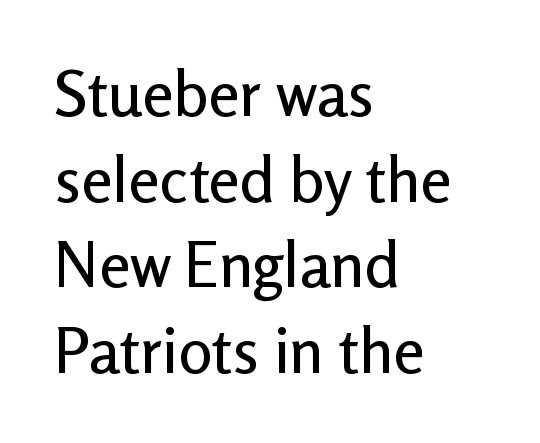
{"serif": "no", "italic": "no", "width": "normal", "stroke_contrast": "low", "x_height": "medium", "monospaced": "no", "underline": "no", "align": "left", "line_spacing": "normal", "line_spacing_ratio": 1.36, "letter_spacing": "normal", "letter_spacing_em": 0.0, "glyph_px": 63}
